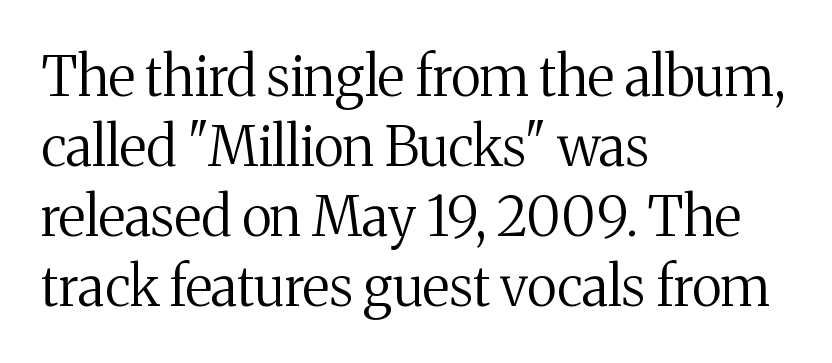
The image shows 55 px regular-weight serif type, upright; set left-aligned, normal line spacing (1.27x), normal letter spacing, not underlined; medium stroke contrast and a medium x-height.
